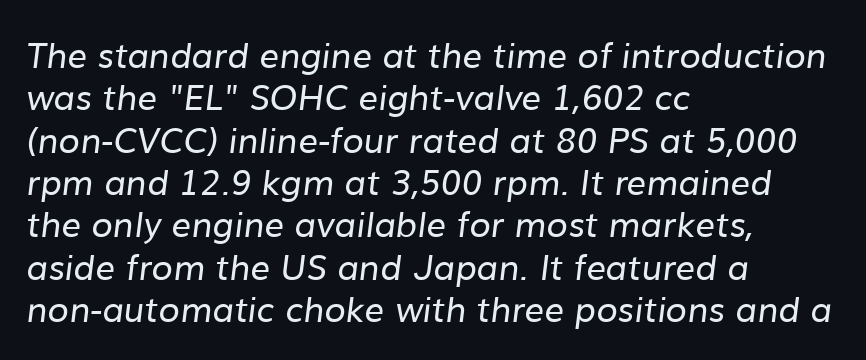
The image shows 35 px regular-weight sans-serif type; set left-aligned, line spacing 1.21x, normal letter spacing, not underlined; low stroke contrast and a medium x-height.
